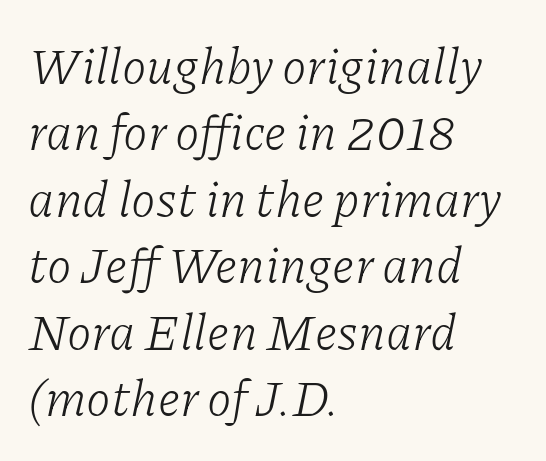
The image shows 50 px light serif type, italic (leaning right); set left-aligned, normal line spacing (1.33x), normal letter spacing, not underlined; low stroke contrast and a medium x-height.
